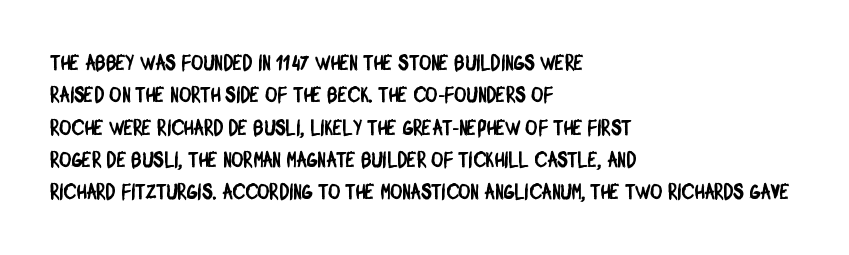
Q: Is the text underlined? A: No.
Q: How is the paragraph aligned? A: Left-aligned.
Q: Is the spacing between letters normal or unusually wide? A: Normal.
Q: Is the spacing between lines tight, normal or loose? A: Normal.
